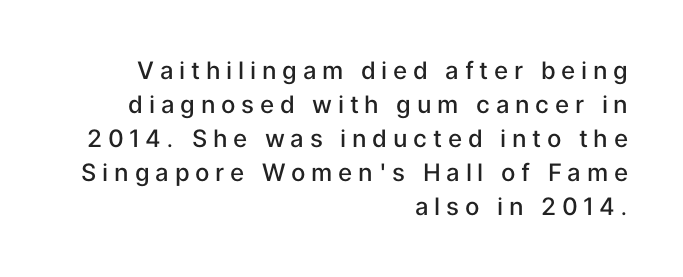
{"italic": "no", "bold": "semi", "underline": "no", "align": "right", "line_spacing": "normal", "line_spacing_ratio": 1.42, "letter_spacing": "wide", "letter_spacing_em": 0.24, "glyph_px": 24}
